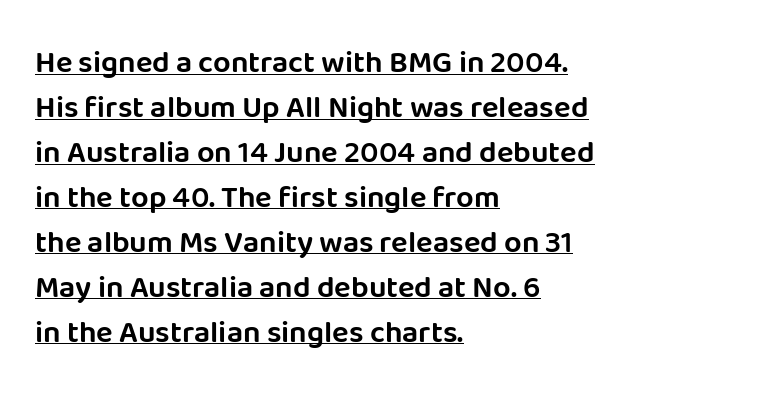
Q: Is the text italic (slanted)? A: No, it is upright.
Q: Is the typeface a serif or a sans-serif typeface? A: Sans-serif.
Q: Is the text underlined? A: Yes.
Q: How is the paragraph aligned? A: Left-aligned.
Q: Is the spacing between letters normal or unusually wide? A: Normal.
Q: Is the spacing between lines tight, normal or loose? A: Normal.
Q: Width (condensed, normal, or wide)? A: Normal.
Q: Stroke contrast? A: Low.
Q: x-height? A: Large.
Q: Monospaced? A: No.
